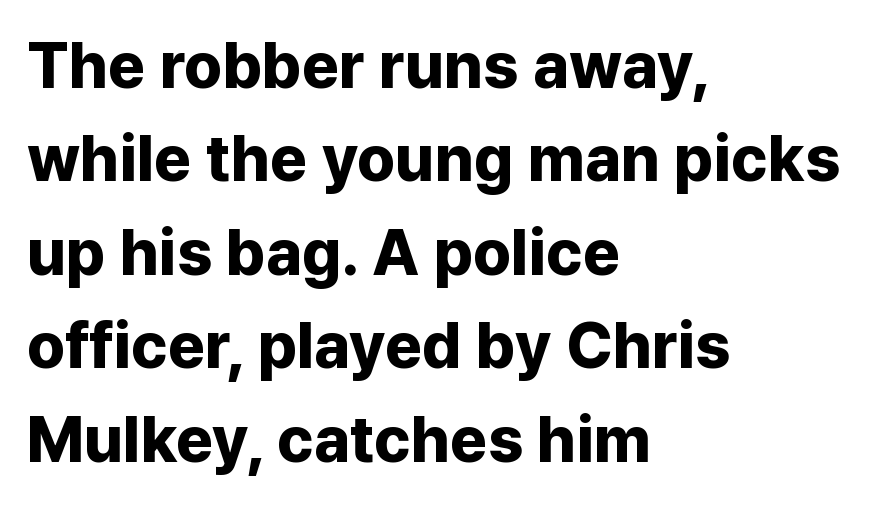
The image shows 64 px bold sans-serif type, upright; set left-aligned, normal line spacing (1.46x), normal letter spacing, not underlined; low stroke contrast and a medium x-height.
